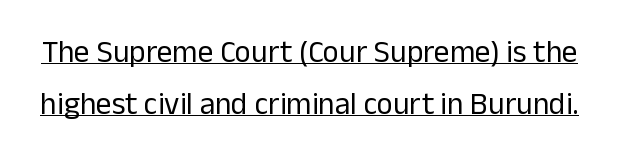
The image shows 31 px regular-weight sans-serif type, upright; set normal line spacing (1.68x), normal letter spacing, underlined; low stroke contrast and a medium x-height.
